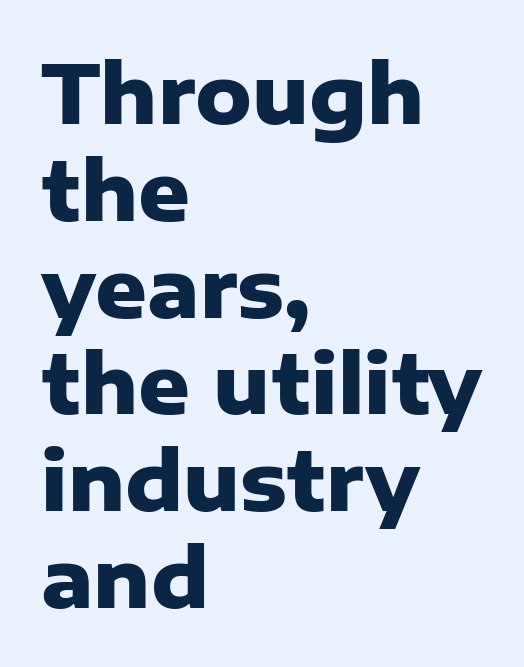
{"serif": "no", "italic": "no", "bold": "yes", "weight": "heavy", "width": "normal", "stroke_contrast": "low", "x_height": "medium", "monospaced": "no", "underline": "no", "align": "left", "line_spacing_ratio": 1.21, "letter_spacing": "normal", "letter_spacing_em": 0.0, "glyph_px": 80}
